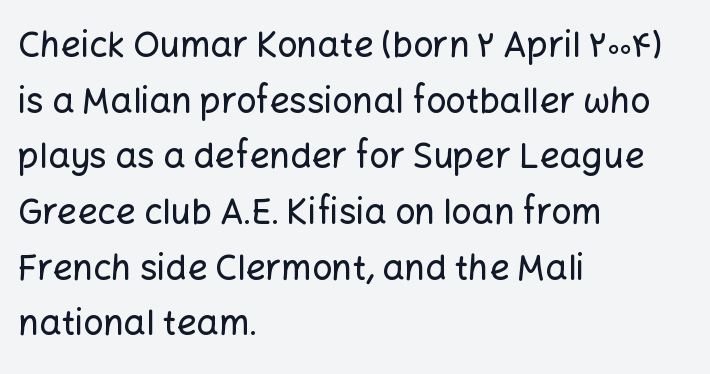
{"serif": "no", "italic": "no", "width": "normal", "stroke_contrast": "low", "x_height": "medium", "monospaced": "no", "underline": "no", "align": "left", "line_spacing": "normal", "line_spacing_ratio": 1.59, "letter_spacing": "normal", "letter_spacing_em": 0.0, "glyph_px": 35}
